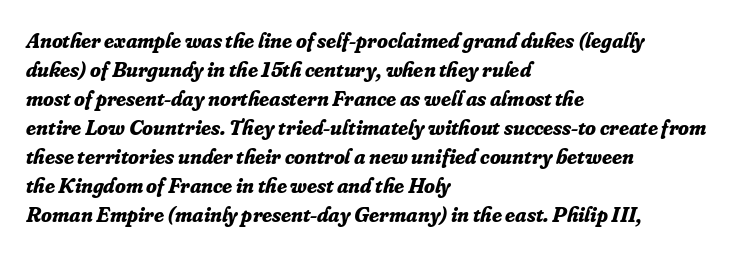
Rendered with sloped, italic letterforms. Default kerning and tracking; the words read as compact shapes. This rendering features lettering with no underline. Reading down the column, the eye jumps a familiar distance to each next line. Is the type bold? Yes — the strokes are clearly thick and heavy.
